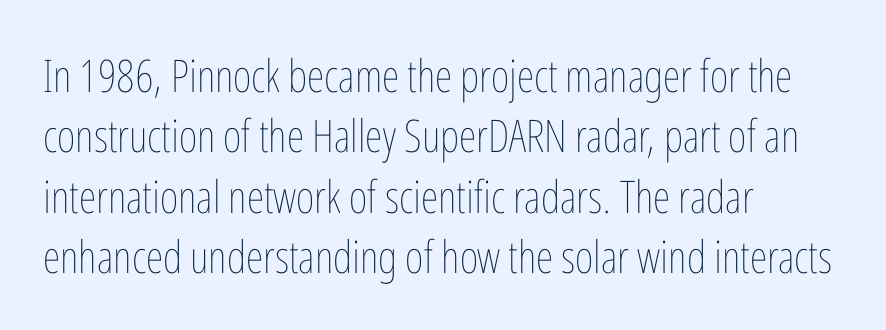
Q: Is the text bold? A: No.
Q: Is the text italic (slanted)? A: No, it is upright.
Q: Is the text underlined? A: No.
Q: How is the paragraph aligned? A: Left-aligned.
Q: Is the spacing between letters normal or unusually wide? A: Normal.
Q: Is the spacing between lines tight, normal or loose? A: Normal.
Q: Width (condensed, normal, or wide)? A: Condensed.
Q: Stroke contrast? A: Low.
Q: x-height? A: Medium.
Q: Monospaced? A: No.
